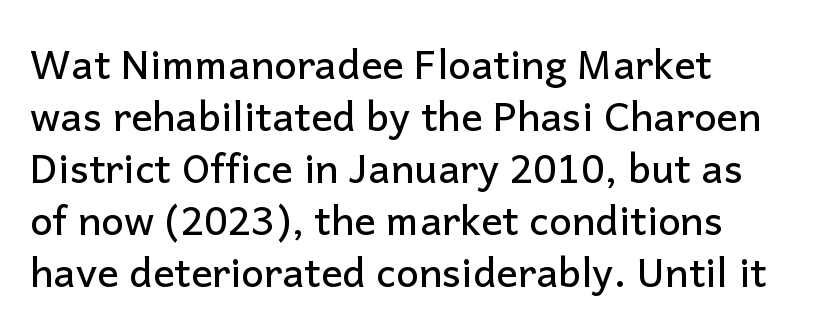
{"serif": "no", "italic": "no", "width": "normal", "stroke_contrast": "low", "x_height": "medium", "monospaced": "no", "underline": "no", "align": "left", "line_spacing": "normal", "line_spacing_ratio": 1.3, "letter_spacing": "normal", "letter_spacing_em": 0.0, "glyph_px": 40}
